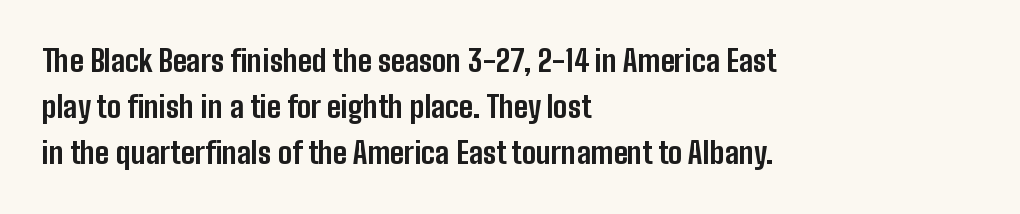
Q: Is the text bold? A: Yes.
Q: Is the text italic (slanted)? A: No, it is upright.
Q: Is the typeface a serif or a sans-serif typeface? A: Sans-serif.
Q: Is the text underlined? A: No.
Q: How is the paragraph aligned? A: Left-aligned.
Q: Is the spacing between letters normal or unusually wide? A: Normal.
Q: Is the spacing between lines tight, normal or loose? A: Normal.
Q: Width (condensed, normal, or wide)? A: Condensed.
Q: Stroke contrast? A: Low.
Q: x-height? A: Medium.
Q: Monospaced? A: No.
